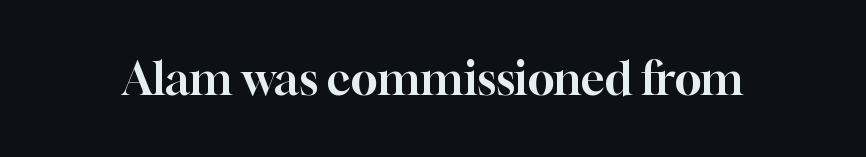
The rendering uses natural spacing where letterforms have individual widths. Characters remain perfectly vertical along every line. Glyph-to-glyph distance matches everyday printed text. Type style note: has serifs. No word sits above an underline.
